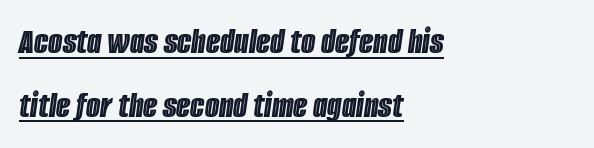
{"italic": "yes", "lean": "right", "slant_degrees": 8, "width": "condensed", "x_height": "large", "monospaced": "no", "underline": "yes", "align": "left", "line_spacing_ratio": 1.72, "letter_spacing": "normal", "letter_spacing_em": 0.0, "glyph_px": 37}
